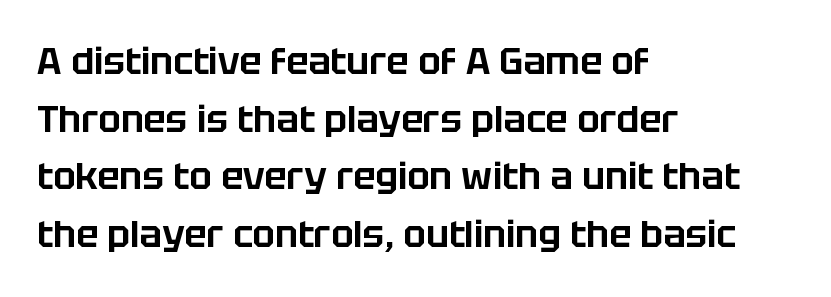
Q: Is the text italic (slanted)? A: No, it is upright.
Q: Is the typeface a serif or a sans-serif typeface? A: Sans-serif.
Q: Is the text underlined? A: No.
Q: How is the paragraph aligned? A: Left-aligned.
Q: Is the spacing between letters normal or unusually wide? A: Normal.
Q: Is the spacing between lines tight, normal or loose? A: Normal.
Q: Width (condensed, normal, or wide)? A: Normal.
Q: Stroke contrast? A: Low.
Q: x-height? A: Large.
Q: Monospaced? A: No.
